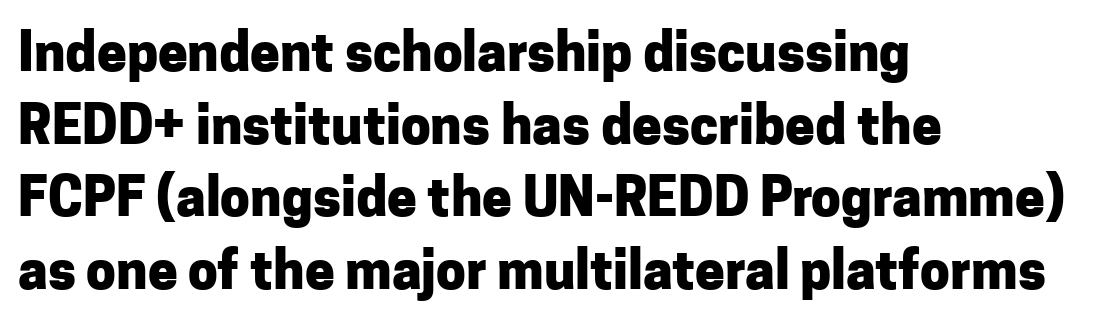
{"serif": "no", "italic": "no", "bold": "yes", "weight": "heavy", "width": "normal", "stroke_contrast": "low", "x_height": "medium", "monospaced": "no", "underline": "no", "align": "left", "line_spacing": "normal", "line_spacing_ratio": 1.37, "letter_spacing": "normal", "letter_spacing_em": 0.0, "glyph_px": 53}
